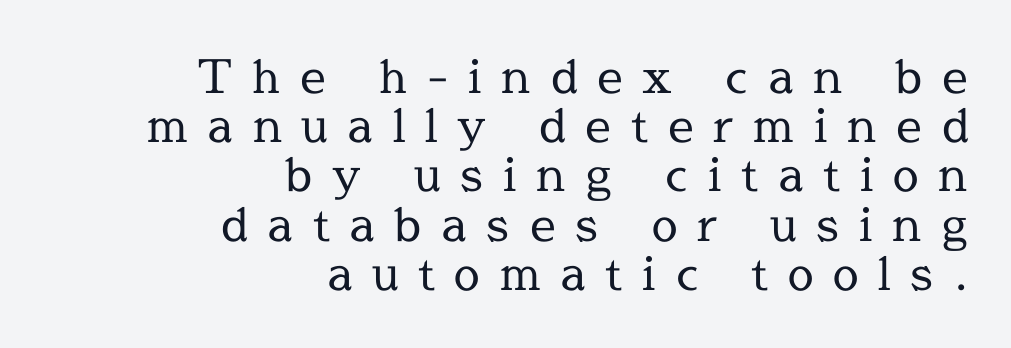
The image shows 46 px regular-weight serif type, upright; set right-aligned, tight line spacing (1.07x), unusually wide letter spacing (+0.43 em), not underlined; a medium x-height.
